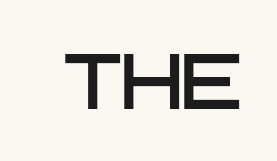
Decoration check: the copy has no underline. The letters advance in unequal steps, a hallmark of proportional type. This rendering employs a face without finishing strokes, i.e., a sans-serif. The letterforms sit shoulder to shoulder at normal distance. The type sits square on the baseline with zero lean.
